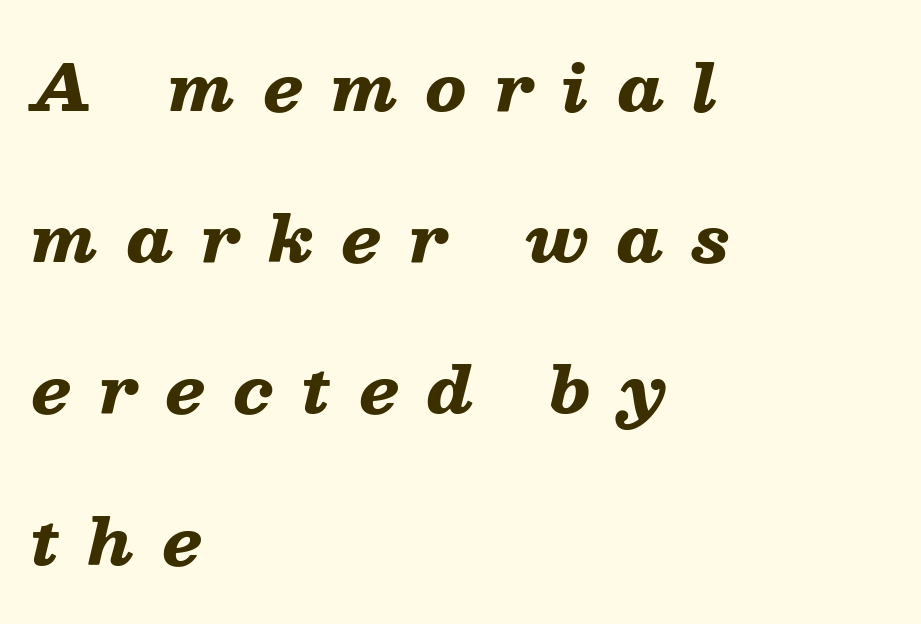
The leading is generous, giving the passage an open texture. Spacing verdict: proportional, widths tailored to each character. A bare baseline throughout the passage. The strokes are fattened all the way to bold. This rendering uses left alignment, leaving the right contour irregular. An italicized treatment has been applied to the whole sample.
